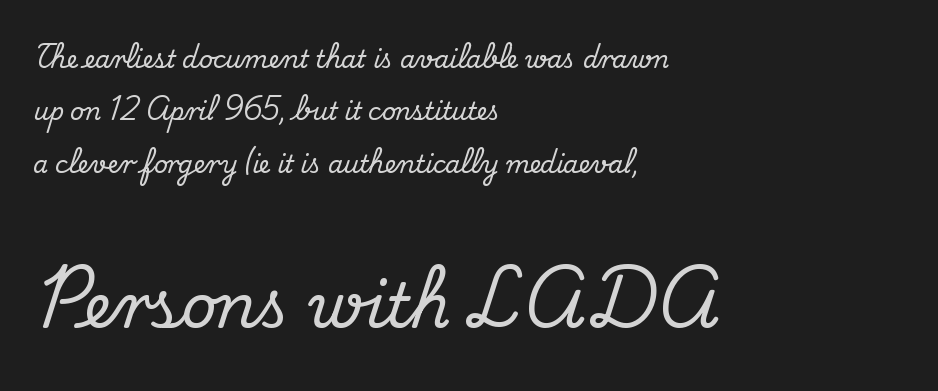
Q: Is the text italic (slanted)? A: Yes.
Q: Is the typeface a serif or a sans-serif typeface? A: Serif.
Q: Is the text underlined? A: No.
Q: How is the paragraph aligned? A: Left-aligned.
Q: Is the spacing between letters normal or unusually wide? A: Normal.
Q: Is the spacing between lines tight, normal or loose? A: Loose.
Q: Which block of text is set in a larger size, the first (top) or the second (bottom)? A: The second (bottom) one.
Q: Width (condensed, normal, or wide)? A: Normal.
Q: Stroke contrast? A: Medium.
Q: x-height? A: Small.
Q: Monospaced? A: No.
